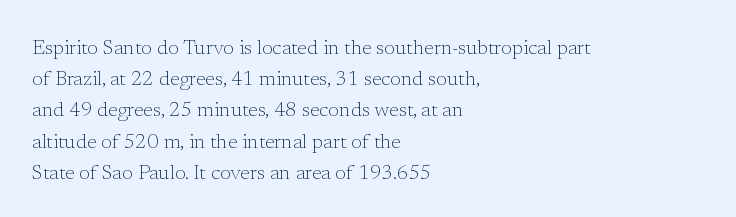
The image shows 20 px text type, upright; set left-aligned, normal line spacing (1.56x), normal letter spacing, not underlined.
